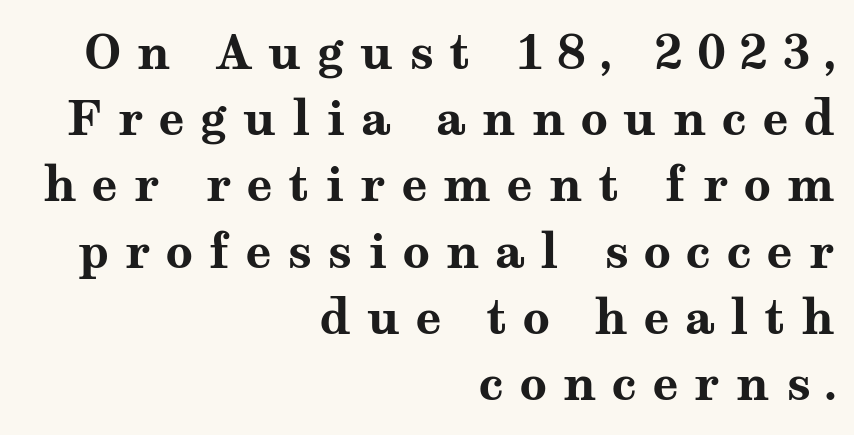
Little horizontal feet cap the strokes, marking this as serif type. The tracking reads as deliberately expanded to a designer's eye. Emphasis by weight is at full strength: bold. The typography opts for an upright posture over an oblique one. The zone under the glyphs is completely vacant. The letters advance in unequal steps, a hallmark of proportional type.
